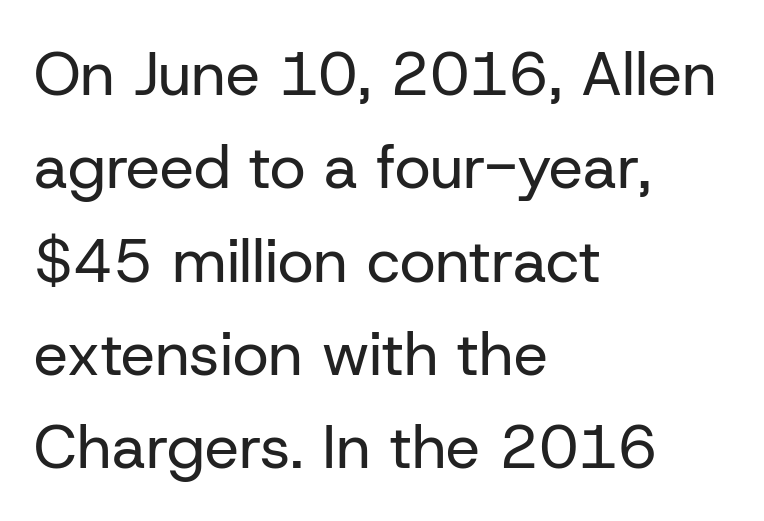
The image shows 61 px regular-weight sans-serif type, upright; set left-aligned, normal line spacing (1.53x), normal letter spacing, not underlined; low stroke contrast and a medium x-height.
